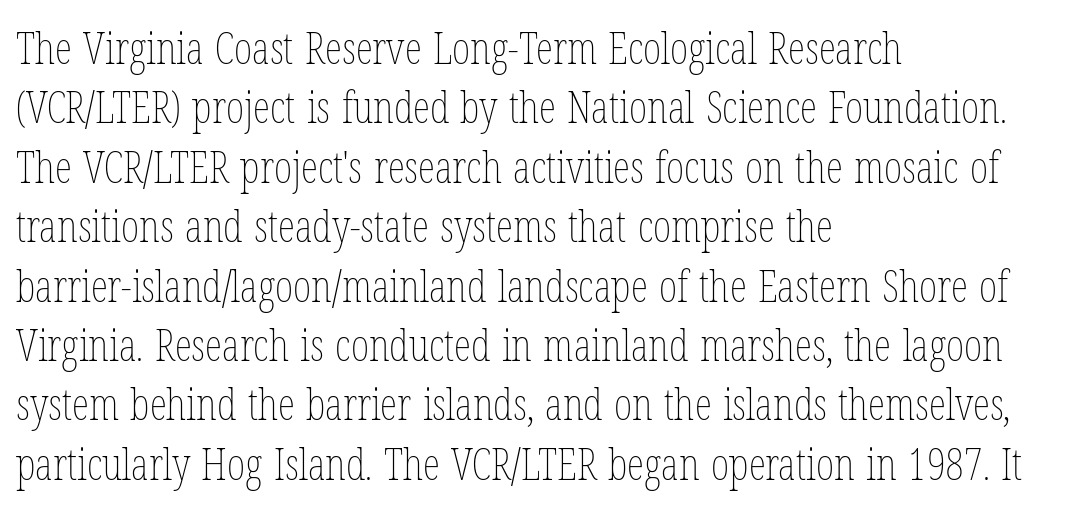
Descenders hang freely into open space. The passage shown stacks its lines at a standard gap. Caption: multi-line text, flush left, ragged right. Think of a printed novel: that variable character pitch is what you see here. Weight: not bold — regular or lighter. The letters stand straight up with perfectly vertical stems.
